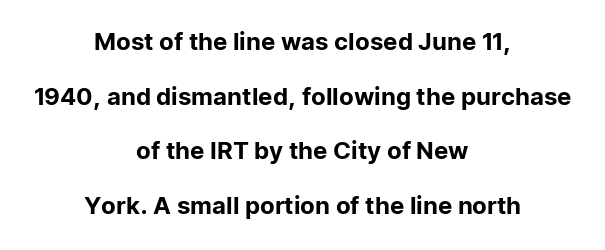
Q: Is the text italic (slanted)? A: No, it is upright.
Q: Is the text underlined? A: No.
Q: How is the paragraph aligned? A: Centered.
Q: Is the spacing between letters normal or unusually wide? A: Normal.
Q: Is the spacing between lines tight, normal or loose? A: Loose.
